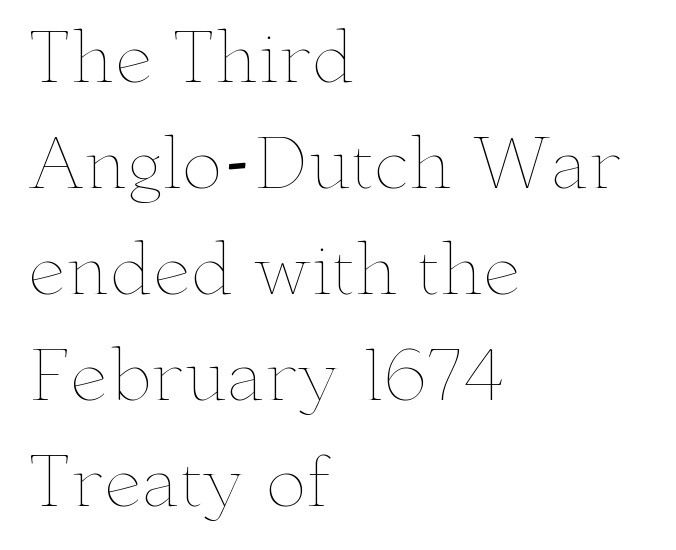
These lines sit exactly where default settings would place them. Ordinary non-slanted type is in use. The space directly below the letters is spotless. Proportional: the letters do not fall into vertical columns.
